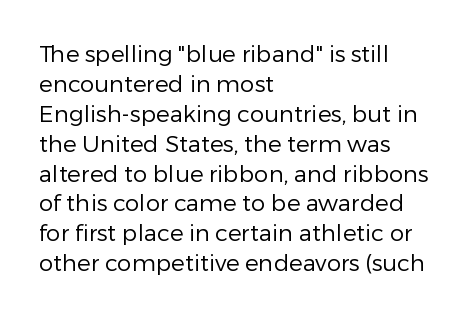
Q: Is the text bold? A: No.
Q: Is the text italic (slanted)? A: No, it is upright.
Q: Is the text underlined? A: No.
Q: How is the paragraph aligned? A: Left-aligned.
Q: Is the spacing between letters normal or unusually wide? A: Normal.
Q: Is the spacing between lines tight, normal or loose? A: Normal.
